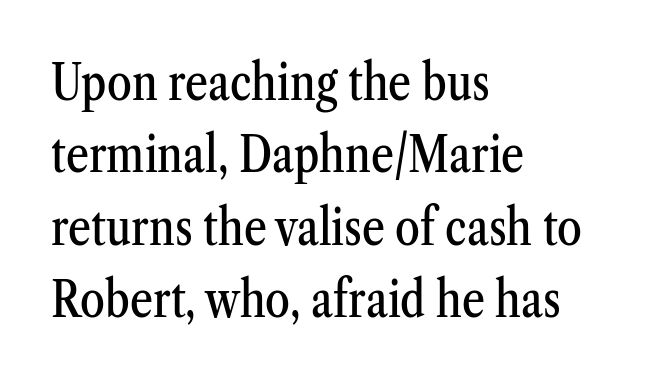
The image shows 50 px condensed serif type, upright; set left-aligned, normal line spacing (1.45x), normal letter spacing, not underlined; medium stroke contrast and a medium x-height.
